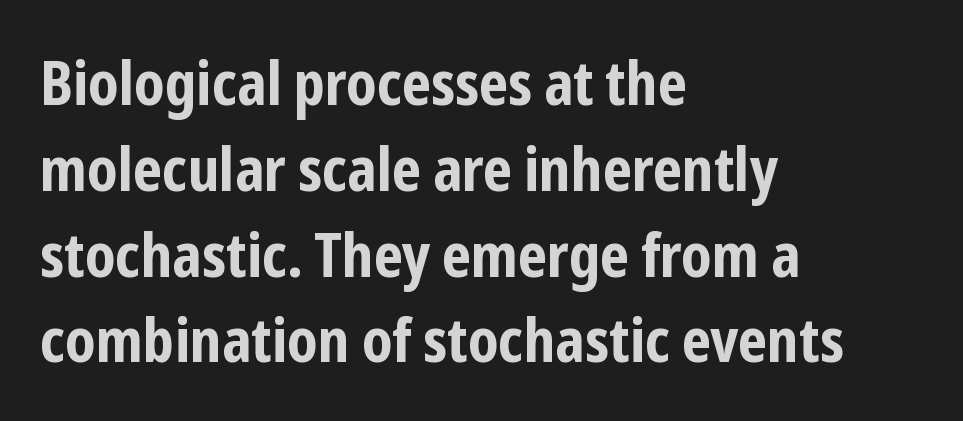
Each word holds together tightly as a unit, with standard inter-letter gaps. The letters are bold, with thick, heavy strokes. Type style note: lacks serifs. Descenders hang freely into open space. The vertical gap from one line to the next is medium. Caption: multi-line text, flush left, ragged right.
